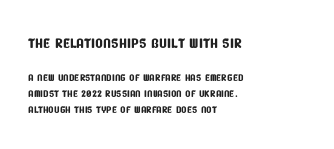
Leftover space on each line is placed entirely after the last word. Each word holds together tightly as a unit, with standard inter-letter gaps. Size contrast runs from large at the top to small at the bottom. This block would grow much taller if given ordinary leading; it's compressed now.
